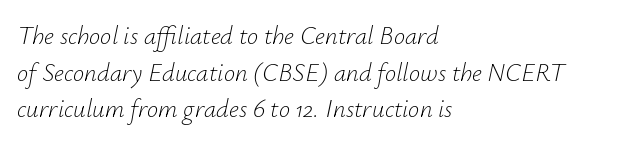
The image shows 25 px text type, italic (leaning right); set left-aligned, normal line spacing (1.47x), normal letter spacing, not underlined.
